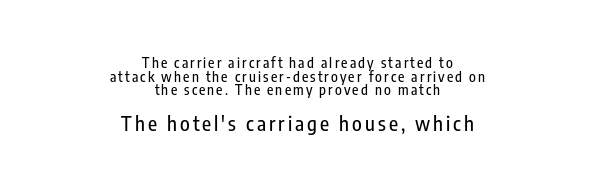
{"italic": "no", "underline": "no", "align": "center", "line_spacing": "tight", "line_spacing_ratio": 0.98, "larger_block": "second", "size_ratio": 1.43, "glyph_px": 20}
